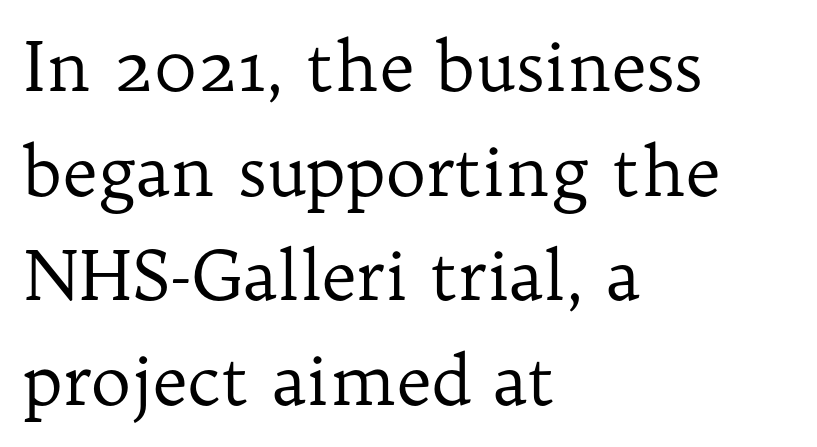
{"serif": "yes", "italic": "no", "bold": "no", "weight": "regular", "width": "normal", "stroke_contrast": "low", "x_height": "medium", "monospaced": "no", "underline": "no", "align": "left", "line_spacing": "normal", "line_spacing_ratio": 1.54, "letter_spacing": "normal", "letter_spacing_em": 0.0, "glyph_px": 68}
